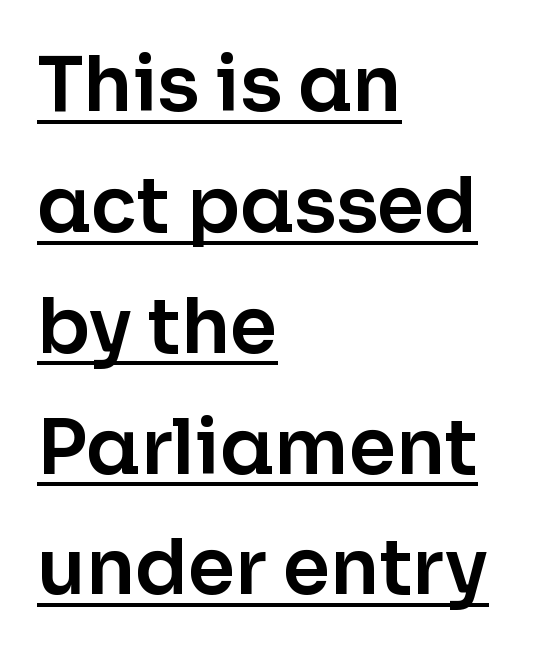
Q: Is the text italic (slanted)? A: No, it is upright.
Q: Is the typeface a serif or a sans-serif typeface? A: Sans-serif.
Q: Is the text underlined? A: Yes.
Q: How is the paragraph aligned? A: Left-aligned.
Q: Is the spacing between letters normal or unusually wide? A: Normal.
Q: Is the spacing between lines tight, normal or loose? A: Normal.
Q: Width (condensed, normal, or wide)? A: Normal.
Q: Stroke contrast? A: Low.
Q: x-height? A: Medium.
Q: Monospaced? A: No.
